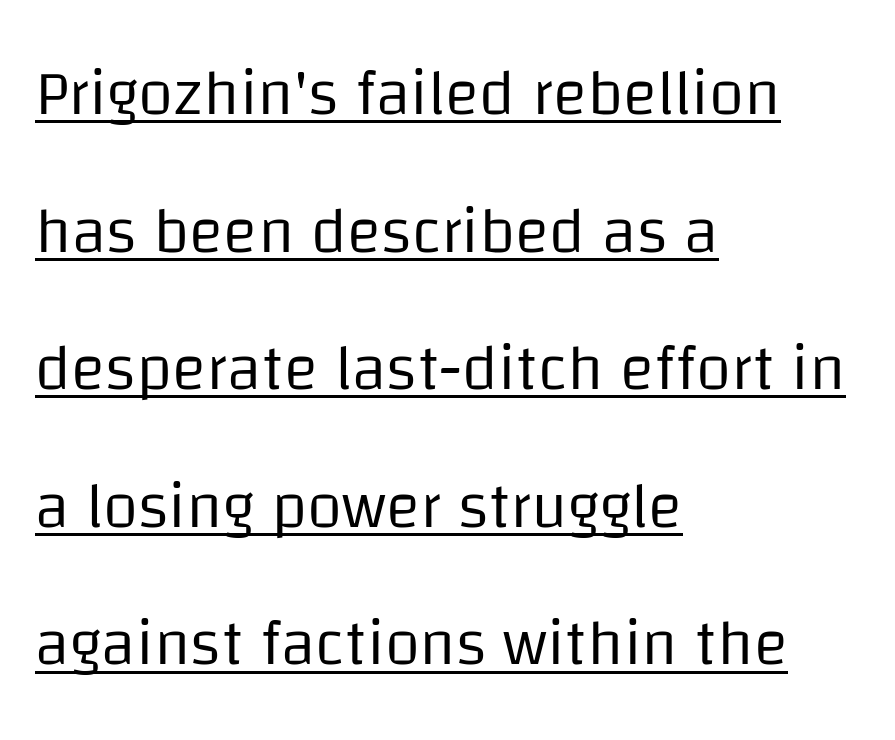
{"serif": "no", "italic": "no", "bold": "no", "weight": "regular", "width": "normal", "stroke_contrast": "low", "x_height": "large", "monospaced": "no", "underline": "yes", "align": "left", "line_spacing": "loose", "line_spacing_ratio": 2.15, "letter_spacing": "normal", "letter_spacing_em": 0.0, "glyph_px": 64}
